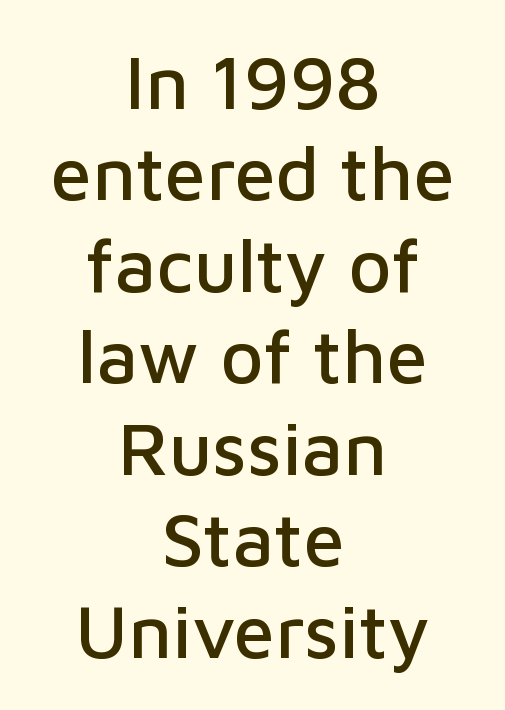
The image shows 75 px sans-serif type, upright; set centered, line spacing 1.22x, normal letter spacing, not underlined; low stroke contrast and a medium x-height.
